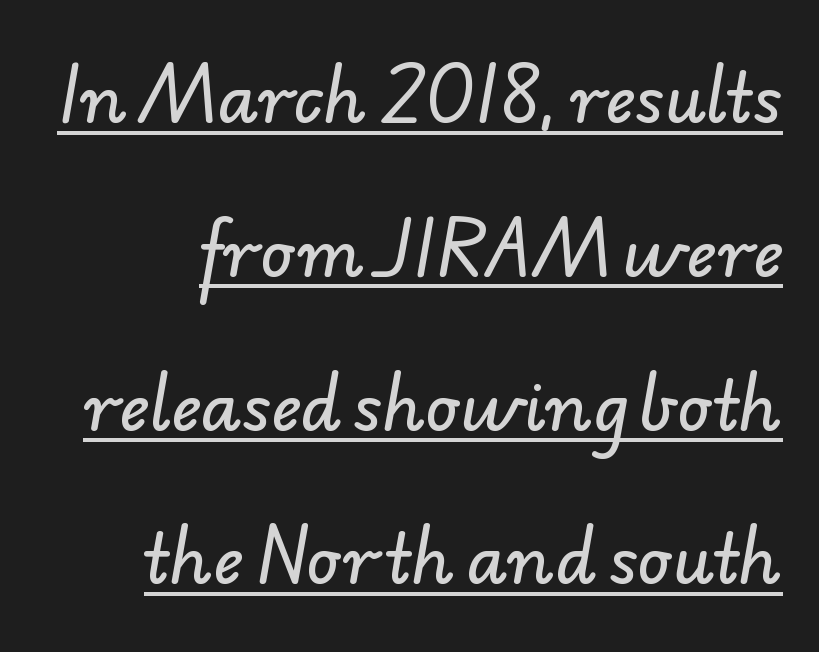
The tracking reads as untouched default to a designer's eye. These lines are rendered in a variable-pitch font. This sample carries an underscore along the baseline area. This sample trades compactness for vertical openness between lines.
